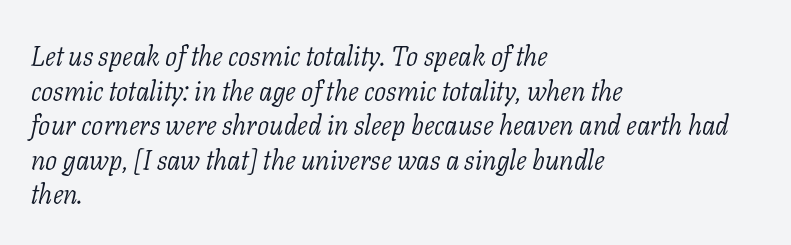
Q: Is the text bold? A: No.
Q: Is the text italic (slanted)? A: Yes, it leans right by about 11 degrees.
Q: Is the text underlined? A: No.
Q: How is the paragraph aligned? A: Left-aligned.
Q: Is the spacing between letters normal or unusually wide? A: Normal.
Q: Is the spacing between lines tight, normal or loose? A: Normal.
